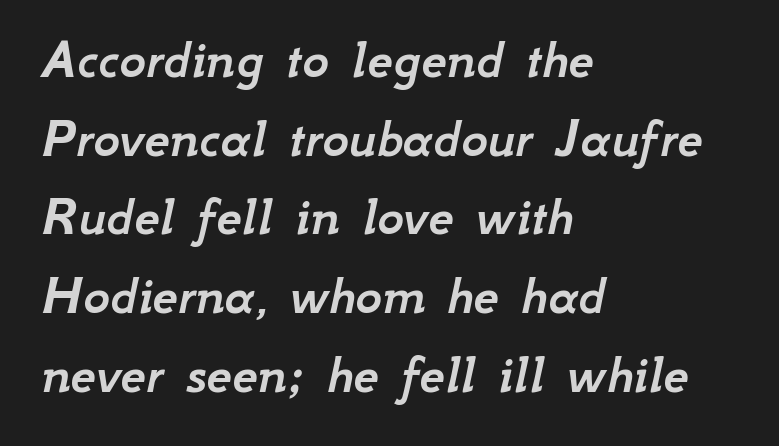
Q: Is the text italic (slanted)? A: Yes, it leans right by about 12 degrees.
Q: Is the text underlined? A: No.
Q: How is the paragraph aligned? A: Left-aligned.
Q: Is the spacing between letters normal or unusually wide? A: Normal.
Q: Is the spacing between lines tight, normal or loose? A: Normal.
Q: Width (condensed, normal, or wide)? A: Normal.
Q: Stroke contrast? A: Low.
Q: x-height? A: Small.
Q: Monospaced? A: No.
